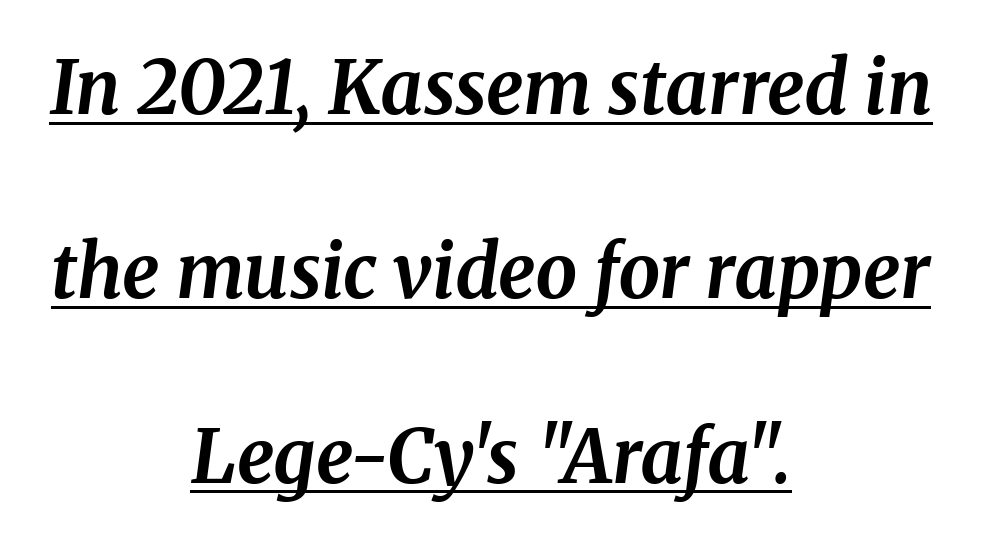
Q: Is the text bold? A: Yes.
Q: Is the text italic (slanted)? A: Yes, it leans right by about 8 degrees.
Q: Is the typeface a serif or a sans-serif typeface? A: Serif.
Q: Is the text underlined? A: Yes.
Q: How is the paragraph aligned? A: Centered.
Q: Is the spacing between letters normal or unusually wide? A: Normal.
Q: Is the spacing between lines tight, normal or loose? A: Loose.
Q: Width (condensed, normal, or wide)? A: Normal.
Q: Stroke contrast? A: Medium.
Q: x-height? A: Medium.
Q: Monospaced? A: No.
